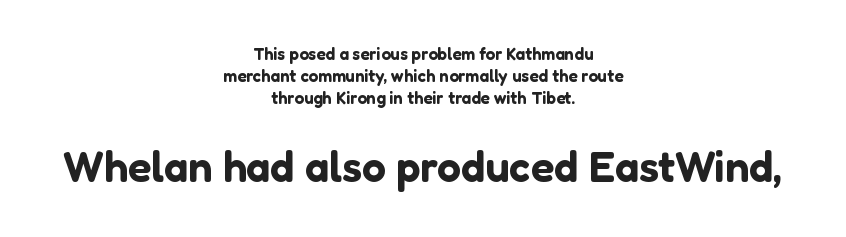
{"serif": "no", "italic": "no", "width": "normal", "stroke_contrast": "low", "x_height": "medium", "monospaced": "no", "underline": "no", "align": "center", "line_spacing": "normal", "line_spacing_ratio": 1.3, "letter_spacing": "normal", "letter_spacing_em": 0.0, "larger_block": "second", "size_ratio": 2.53, "glyph_px": 43}
